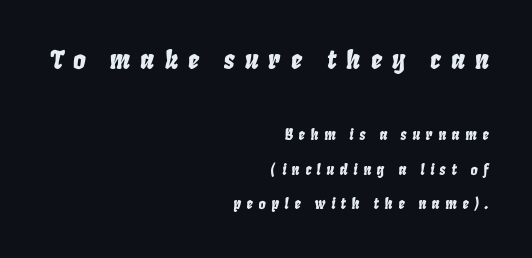
Q: Is the text italic (slanted)? A: Yes, it leans right by about 8 degrees.
Q: Is the text underlined? A: No.
Q: How is the paragraph aligned? A: Right-aligned.
Q: Is the spacing between letters normal or unusually wide? A: Unusually wide.
Q: Is the spacing between lines tight, normal or loose? A: Loose.
Q: Which block of text is set in a larger size, the first (top) or the second (bottom)? A: The first (top) one.
